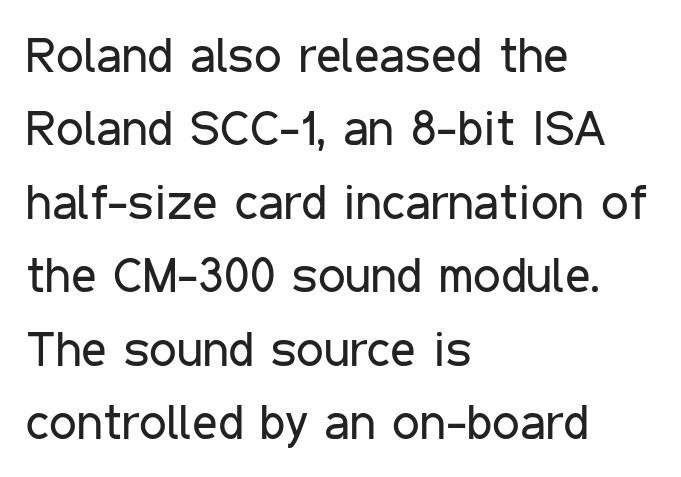
{"serif": "no", "italic": "no", "bold": "no", "weight": "regular", "width": "condensed", "stroke_contrast": "low", "x_height": "medium", "monospaced": "no", "underline": "no", "align": "left", "line_spacing": "normal", "line_spacing_ratio": 1.5, "letter_spacing": "normal", "letter_spacing_em": 0.0, "glyph_px": 49}
